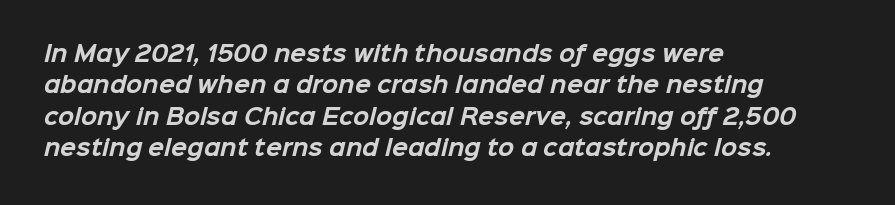
The image shows 21 px bold type; set left-aligned, normal line spacing (1.5x), normal letter spacing, not underlined.
